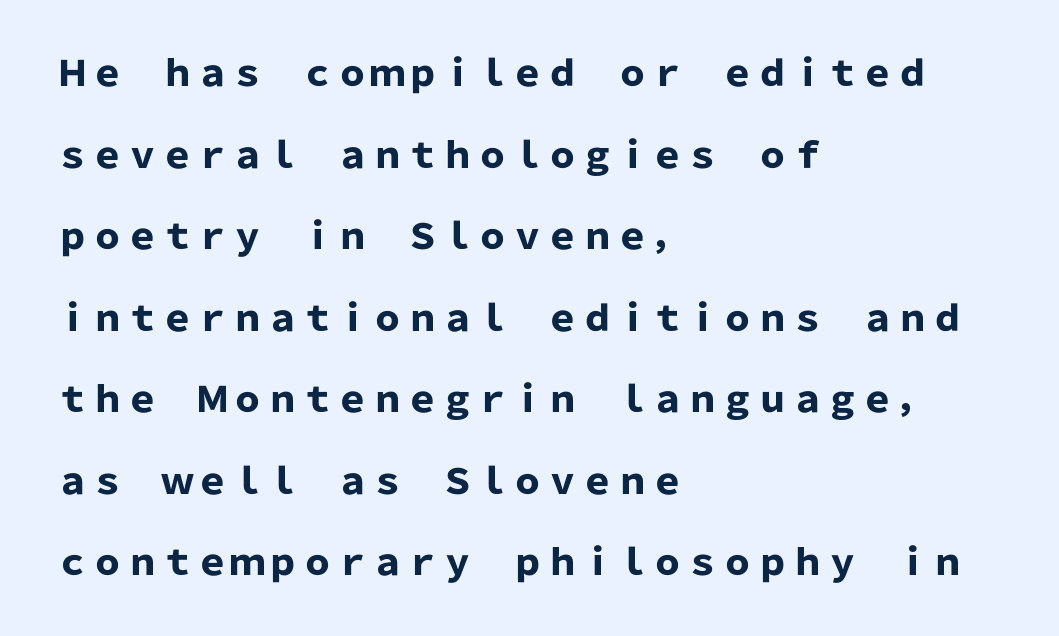
{"serif": "no", "italic": "no", "bold": "yes", "weight": "heavy", "width": "normal", "stroke_contrast": "low", "x_height": "medium", "monospaced": "no", "underline": "no", "align": "left", "line_spacing": "loose", "line_spacing_ratio": 2.33, "letter_spacing": "normal", "letter_spacing_em": 0.0, "glyph_px": 35}
